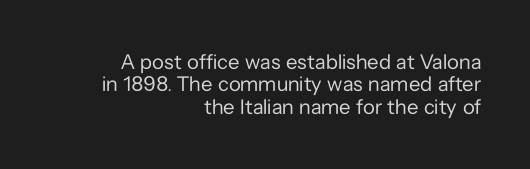
Q: Is the text bold? A: No.
Q: Is the text italic (slanted)? A: No, it is upright.
Q: Is the text underlined? A: No.
Q: How is the paragraph aligned? A: Right-aligned.
Q: Is the spacing between letters normal or unusually wide? A: Normal.
Q: Is the spacing between lines tight, normal or loose? A: Tight.
